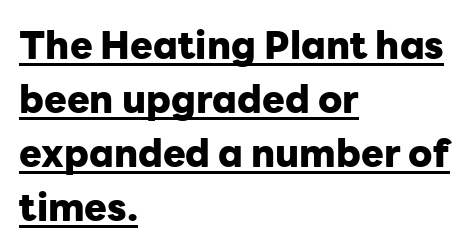
The image shows 38 px heavy sans-serif type, upright; set left-aligned, normal line spacing (1.42x), normal letter spacing, underlined; low stroke contrast and a medium x-height.
